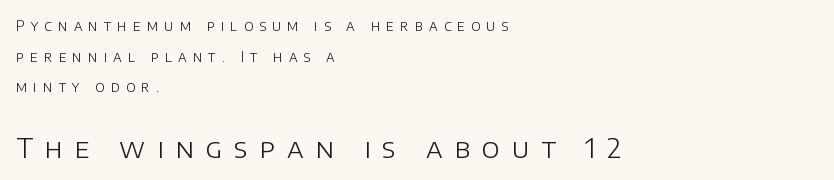
The space directly below the letters is spotless. The type is letterspaced generously, with wide tracking. Ink coverage per letter is moderate at most. This is the regular roman posture of the typeface. Quick note: interline space is abundant. Look at the glyph heights: the lower group is clearly the bigger setting.
